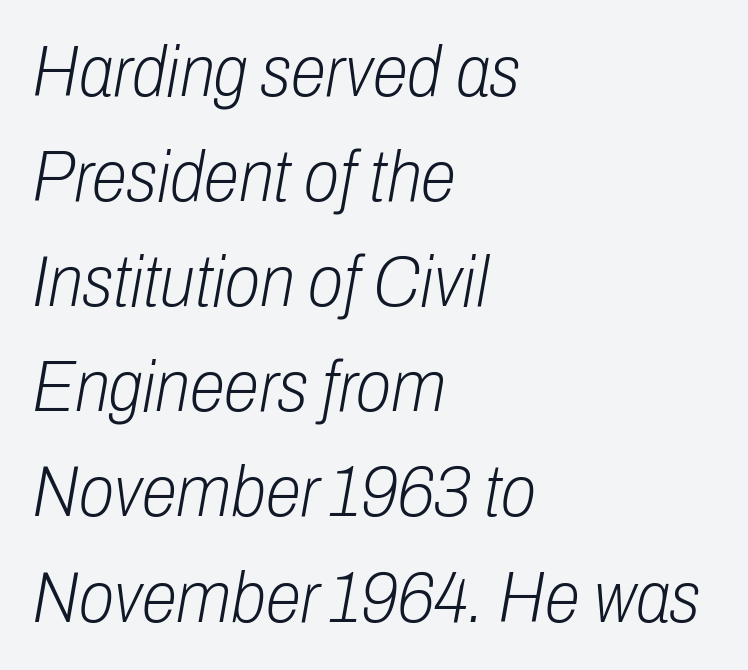
Honestly, the letter spacing is just normal — you wouldn't notice it. Do the characters align in a grid? No, the font is proportional. This is oblique type, the kind used for emphasis or titles. The weight tops out at a normal text grade.
